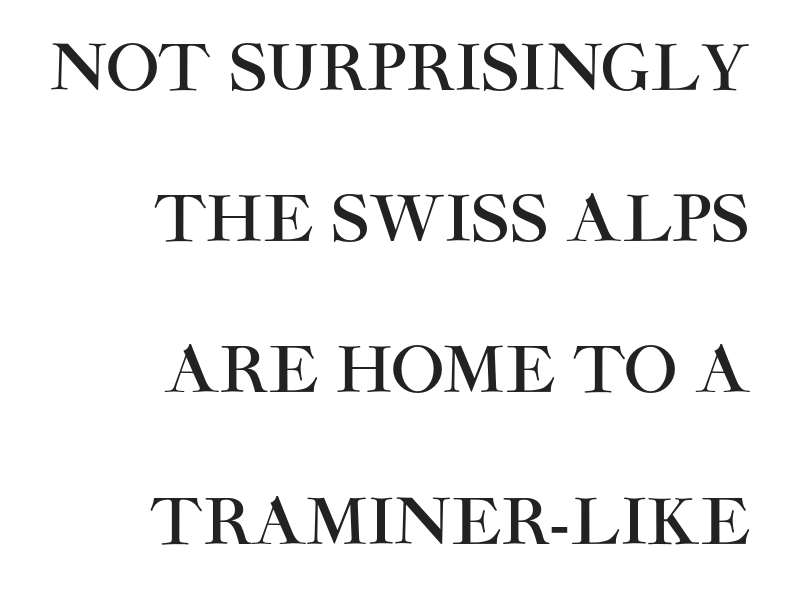
{"serif": "no", "italic": "no", "width": "normal", "stroke_contrast": "high", "x_height": "large", "monospaced": "no", "underline": "no", "align": "right", "line_spacing": "loose", "line_spacing_ratio": 2.4, "letter_spacing": "normal", "letter_spacing_em": 0.0, "glyph_px": 63}
